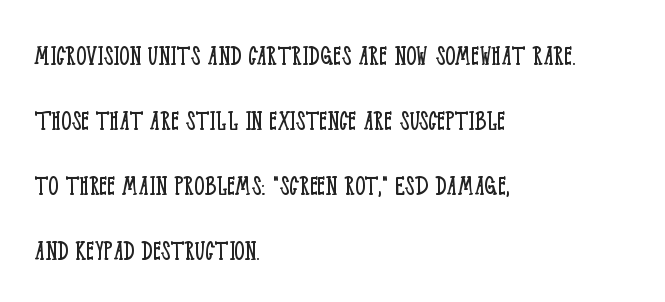
The image shows 31 px light, condensed serif type, upright; set left-aligned, loose line spacing (2.1x), normal letter spacing, not underlined; low stroke contrast and a large x-height.
